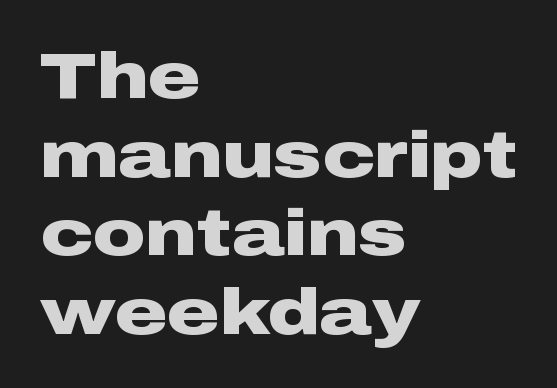
{"serif": "no", "italic": "no", "bold": "yes", "weight": "heavy", "width": "wide", "stroke_contrast": "low", "x_height": "medium", "monospaced": "no", "underline": "no", "align": "left", "line_spacing_ratio": 1.21, "letter_spacing": "normal", "letter_spacing_em": 0.0, "glyph_px": 65}
